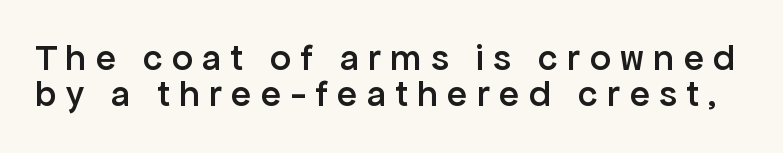
{"serif": "no", "italic": "no", "bold": "semi", "weight": "semibold", "width": "normal", "stroke_contrast": "low", "x_height": "medium", "monospaced": "no", "underline": "no", "line_spacing": "tight", "line_spacing_ratio": 0.98, "letter_spacing": "wide", "letter_spacing_em": 0.26, "glyph_px": 37}
